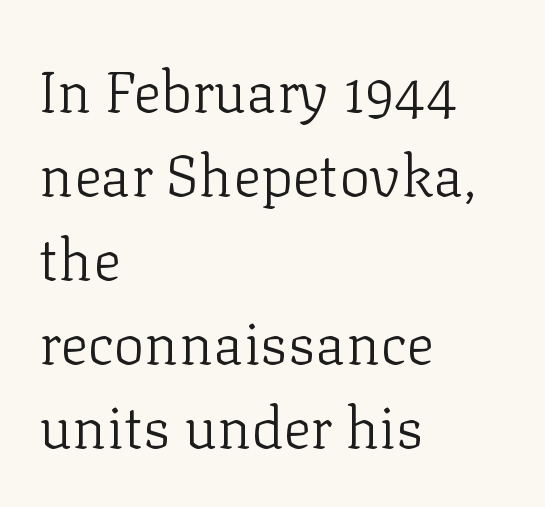
Q: Is the text bold? A: No.
Q: Is the text italic (slanted)? A: No, it is upright.
Q: Is the typeface a serif or a sans-serif typeface? A: Serif.
Q: Is the text underlined? A: No.
Q: How is the paragraph aligned? A: Left-aligned.
Q: Is the spacing between letters normal or unusually wide? A: Normal.
Q: Is the spacing between lines tight, normal or loose? A: Normal.
Q: Width (condensed, normal, or wide)? A: Normal.
Q: Stroke contrast? A: Low.
Q: x-height? A: Medium.
Q: Monospaced? A: No.
